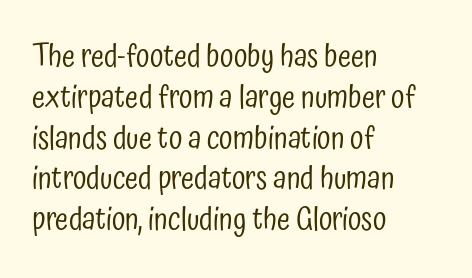
The image shows 30 px regular-weight, condensed sans-serif type, upright; set left-aligned, normal line spacing (1.36x), normal letter spacing, not underlined; low stroke contrast and a medium x-height.
